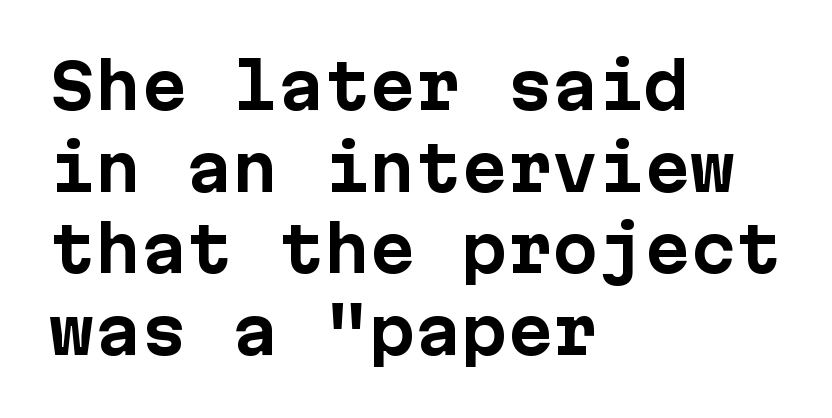
Q: Is the text bold? A: Yes.
Q: Is the text italic (slanted)? A: No, it is upright.
Q: Is the typeface a serif or a sans-serif typeface? A: Sans-serif.
Q: Is the text underlined? A: No.
Q: How is the paragraph aligned? A: Left-aligned.
Q: Is the spacing between letters normal or unusually wide? A: Normal.
Q: Is the spacing between lines tight, normal or loose? A: Normal.
Q: Width (condensed, normal, or wide)? A: Normal.
Q: Stroke contrast? A: Low.
Q: x-height? A: Medium.
Q: Monospaced? A: Yes.
